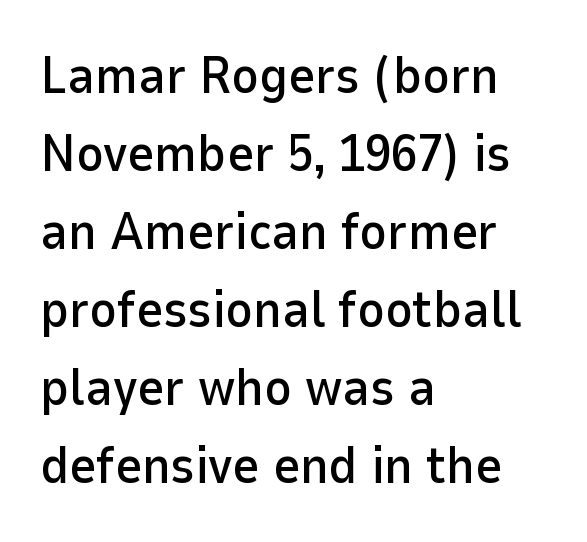
Q: Is the text italic (slanted)? A: No, it is upright.
Q: Is the typeface a serif or a sans-serif typeface? A: Sans-serif.
Q: Is the text underlined? A: No.
Q: How is the paragraph aligned? A: Left-aligned.
Q: Is the spacing between letters normal or unusually wide? A: Normal.
Q: Is the spacing between lines tight, normal or loose? A: Normal.
Q: Width (condensed, normal, or wide)? A: Normal.
Q: Stroke contrast? A: Low.
Q: x-height? A: Medium.
Q: Monospaced? A: No.
